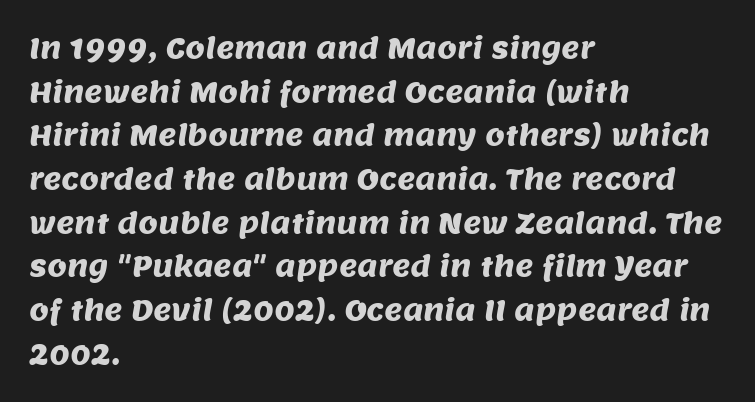
The image shows 28 px sans-serif type; set left-aligned, normal line spacing (1.56x), normal letter spacing, not underlined; medium stroke contrast and a large x-height.
